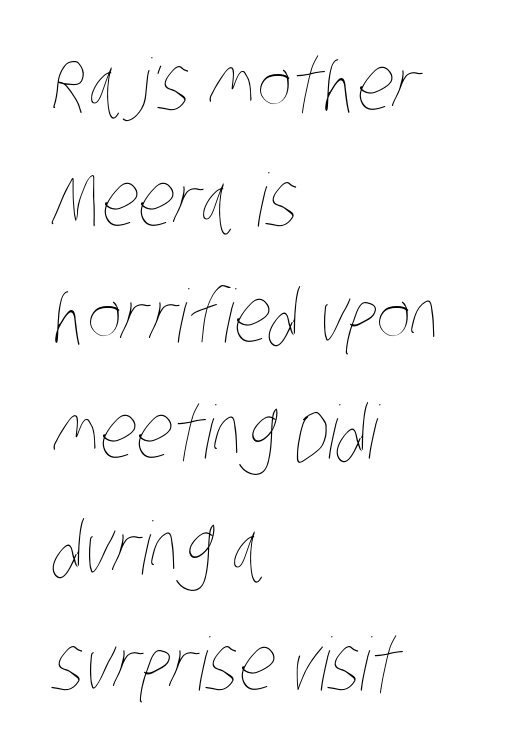
Q: Is the text bold? A: No.
Q: Is the text underlined? A: No.
Q: How is the paragraph aligned? A: Left-aligned.
Q: Is the spacing between letters normal or unusually wide? A: Normal.
Q: Is the spacing between lines tight, normal or loose? A: Normal.
Q: Width (condensed, normal, or wide)? A: Condensed.
Q: Stroke contrast? A: Low.
Q: x-height? A: Large.
Q: Monospaced? A: No.
